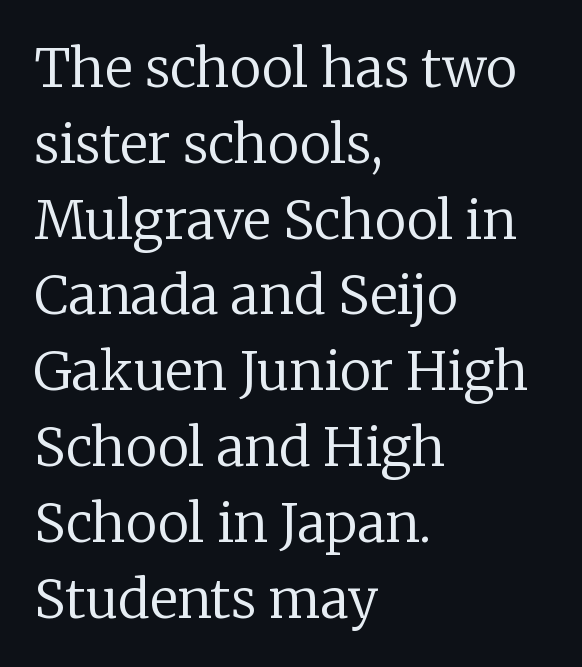
Q: Is the text bold? A: No.
Q: Is the text italic (slanted)? A: No, it is upright.
Q: Is the typeface a serif or a sans-serif typeface? A: Serif.
Q: Is the text underlined? A: No.
Q: How is the paragraph aligned? A: Left-aligned.
Q: Is the spacing between letters normal or unusually wide? A: Normal.
Q: Is the spacing between lines tight, normal or loose? A: Normal.
Q: Width (condensed, normal, or wide)? A: Normal.
Q: Stroke contrast? A: Low.
Q: x-height? A: Medium.
Q: Monospaced? A: No.
